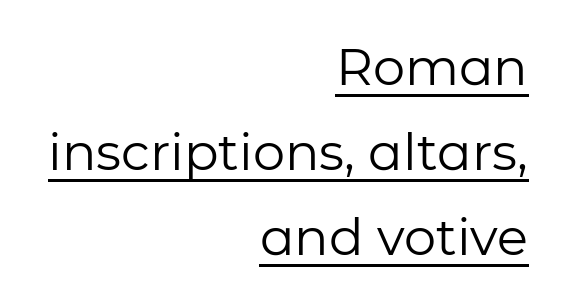
No extra ink here — the face is not bold. To sum up the face: it is a sans, with no serifs. The line-height multiplier appears to be the usual default. Emphasis is given by a line drawn under the lettering. Teacher's note: observe the even right margin — that is flush-right alignment.
